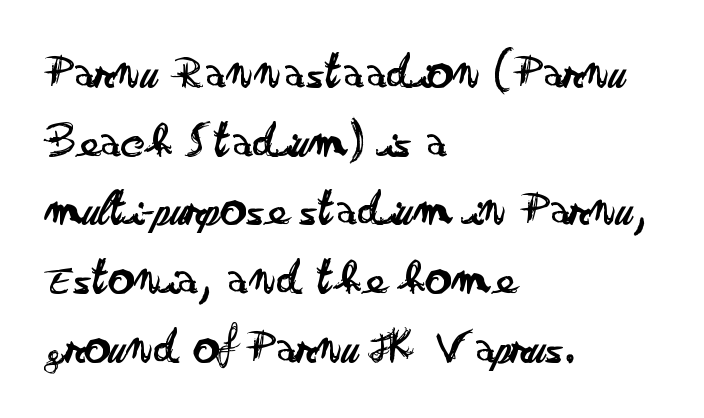
This block has exactly the height ordinary leading produces. The letters stand upright; this is a roman face. The glyphs in this specimen are sans serif. Underlining? Definitely not there.
